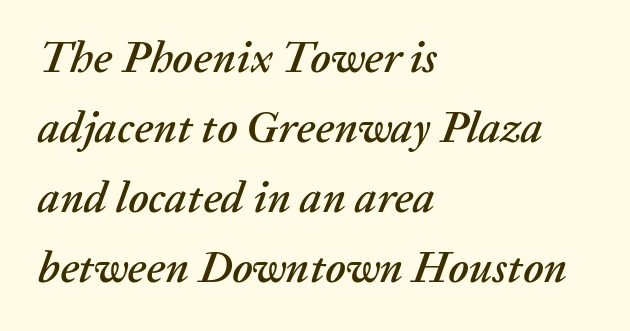
{"italic": "yes", "lean": "right", "slant_degrees": 20, "width": "normal", "stroke_contrast": "low", "x_height": "medium", "monospaced": "no", "underline": "no", "align": "left", "line_spacing": "normal", "line_spacing_ratio": 1.59, "letter_spacing": "normal", "letter_spacing_em": 0.0, "glyph_px": 44}
